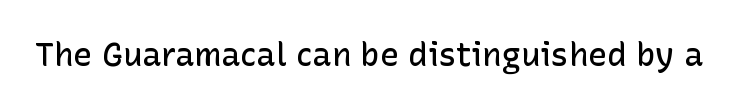
{"serif": "no", "italic": "no", "bold": "semi", "weight": "semibold", "width": "normal", "stroke_contrast": "low", "x_height": "medium", "monospaced": "no", "underline": "no", "letter_spacing": "normal", "letter_spacing_em": 0.0, "glyph_px": 32}
